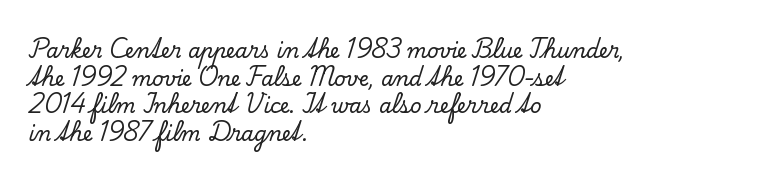
The block of text has a typical density, with ordinary space between rows. Line starts are locked; line ends wander. Between one letter and the next there's only the usual sliver of space. Type without underlining.
